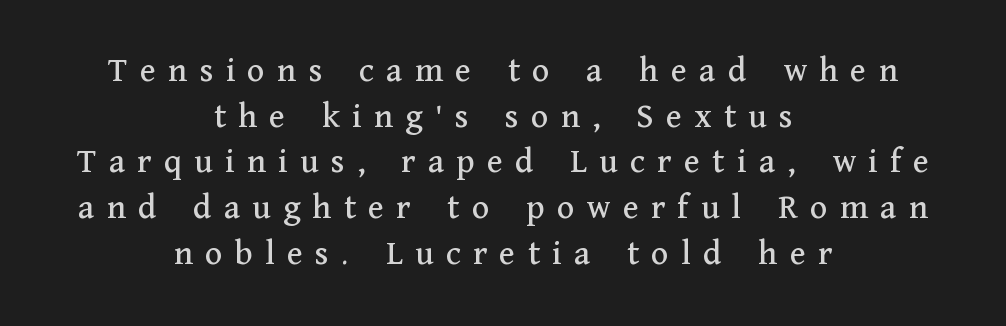
Q: Is the text italic (slanted)? A: No, it is upright.
Q: Is the typeface a serif or a sans-serif typeface? A: Serif.
Q: Is the text underlined? A: No.
Q: How is the paragraph aligned? A: Centered.
Q: Is the spacing between letters normal or unusually wide? A: Unusually wide.
Q: Is the spacing between lines tight, normal or loose? A: Normal.
Q: Width (condensed, normal, or wide)? A: Normal.
Q: Stroke contrast? A: Medium.
Q: x-height? A: Medium.
Q: Monospaced? A: No.
